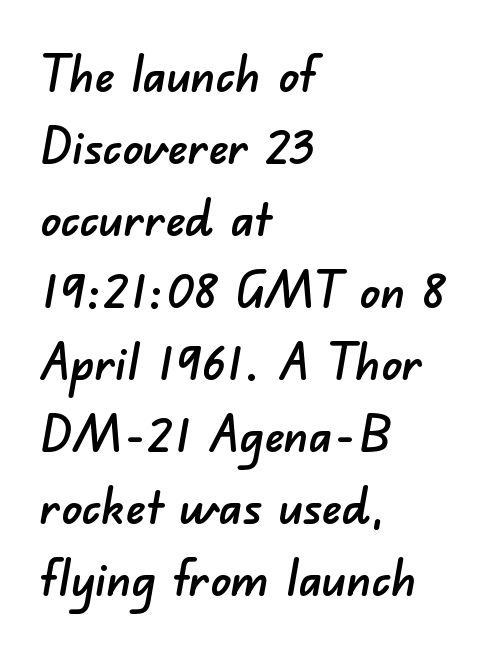
The image shows 50 px sans-serif type; set left-aligned, normal line spacing (1.44x), normal letter spacing, not underlined; low stroke contrast and a small x-height.
